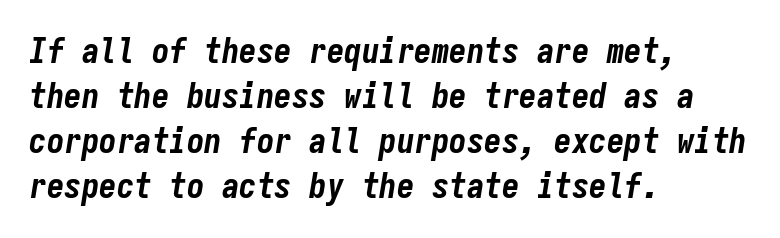
The image shows 35 px bold, condensed type, italic (leaning right), monospaced; set left-aligned, normal line spacing (1.29x), normal letter spacing, not underlined; low stroke contrast and a medium x-height.
